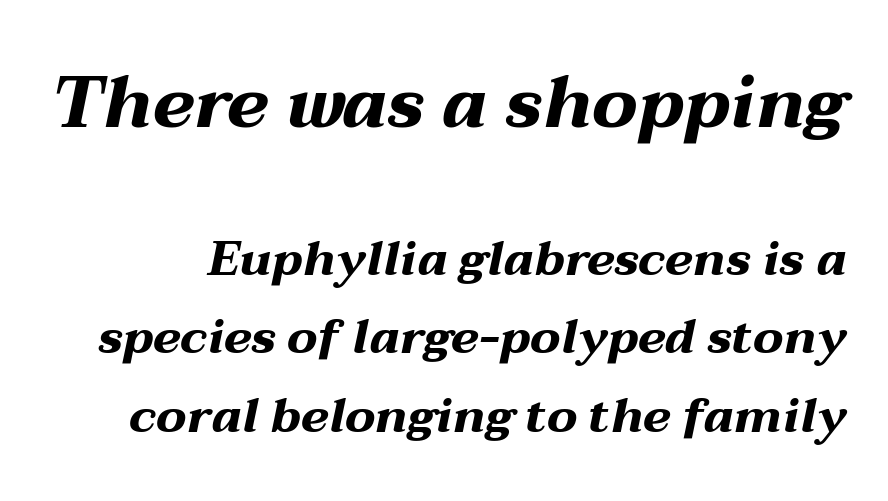
Q: Is the text bold? A: Yes.
Q: Is the text italic (slanted)? A: Yes, it leans right by about 12 degrees.
Q: Is the text underlined? A: No.
Q: Is the spacing between letters normal or unusually wide? A: Normal.
Q: Is the spacing between lines tight, normal or loose? A: Normal.
Q: Which block of text is set in a larger size, the first (top) or the second (bottom)? A: The first (top) one.
Q: Width (condensed, normal, or wide)? A: Wide.
Q: Stroke contrast? A: Medium.
Q: x-height? A: Medium.
Q: Monospaced? A: No.
